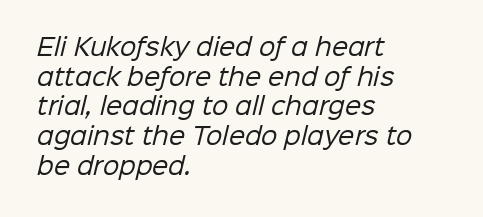
Q: Is the text bold? A: No.
Q: Is the text underlined? A: No.
Q: How is the paragraph aligned? A: Left-aligned.
Q: Is the spacing between letters normal or unusually wide? A: Normal.
Q: Is the spacing between lines tight, normal or loose? A: Normal.
